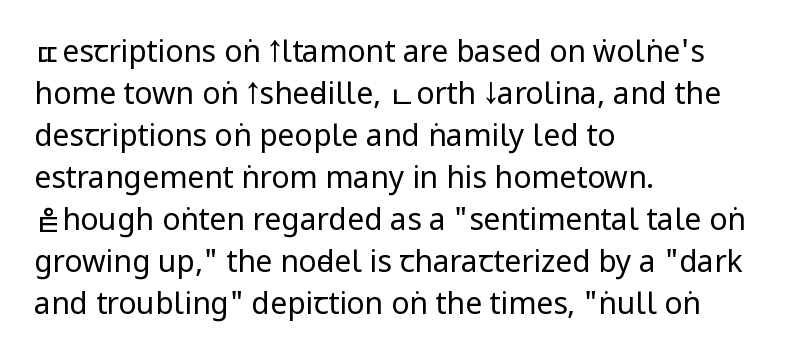
{"serif": "no", "italic": "no", "bold": "no", "weight": "regular", "width": "condensed", "stroke_contrast": "low", "x_height": "large", "monospaced": "no", "underline": "no", "align": "left", "line_spacing": "normal", "line_spacing_ratio": 1.4, "letter_spacing": "normal", "letter_spacing_em": 0.0, "glyph_px": 30}
